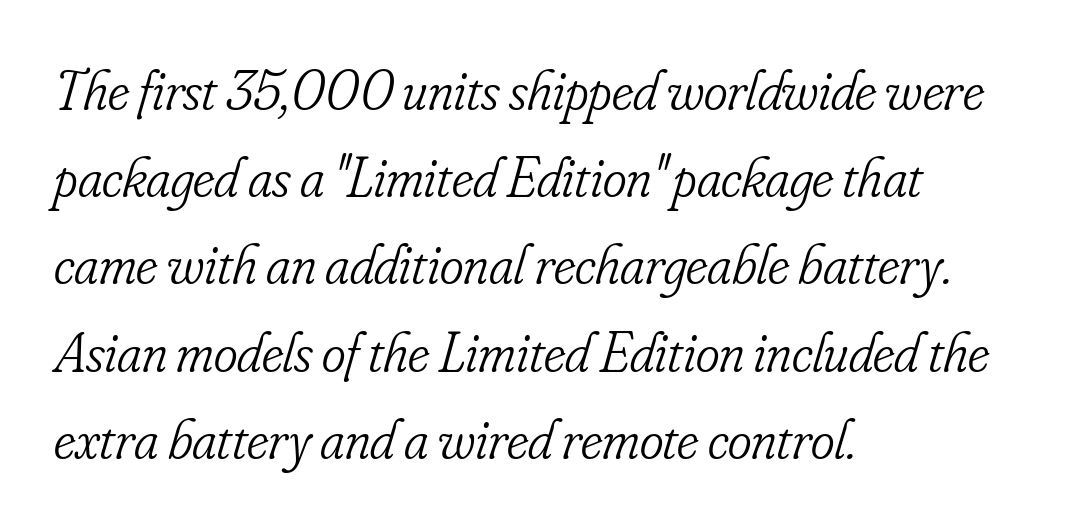
{"serif": "yes", "italic": "yes", "lean": "right", "slant_degrees": 16, "bold": "no", "weight": "light", "width": "condensed", "stroke_contrast": "low", "x_height": "small", "monospaced": "no", "underline": "no", "align": "left", "line_spacing": "normal", "line_spacing_ratio": 1.53, "letter_spacing": "normal", "letter_spacing_em": 0.0, "glyph_px": 57}
